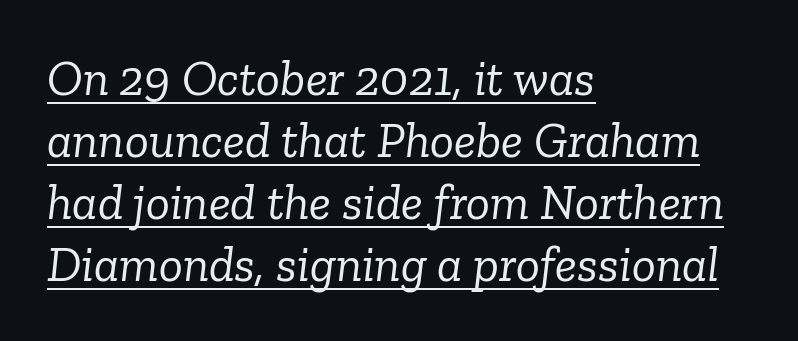
The image shows 50 px light serif type, italic (leaning right); set left-aligned, line spacing 1.24x, normal letter spacing, underlined; low stroke contrast and a medium x-height.
